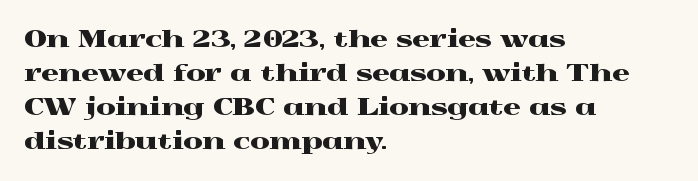
Q: Is the text italic (slanted)? A: No, it is upright.
Q: Is the text underlined? A: No.
Q: How is the paragraph aligned? A: Left-aligned.
Q: Is the spacing between letters normal or unusually wide? A: Normal.
Q: Is the spacing between lines tight, normal or loose? A: Normal.
